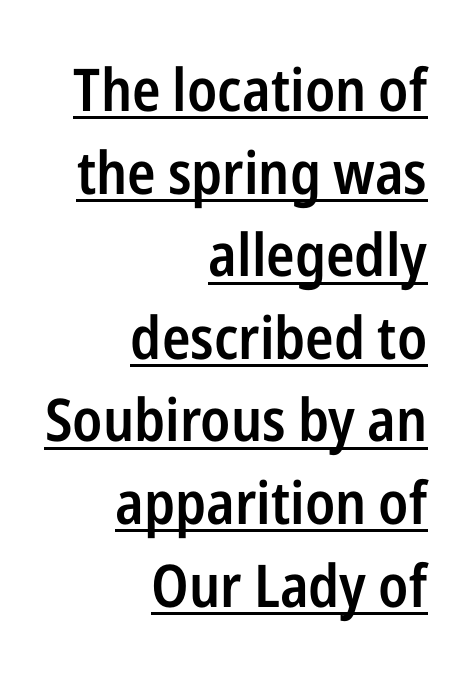
{"serif": "no", "italic": "no", "bold": "semi", "weight": "semibold", "width": "condensed", "stroke_contrast": "low", "x_height": "medium", "monospaced": "no", "underline": "yes", "align": "right", "line_spacing": "normal", "line_spacing_ratio": 1.4, "letter_spacing": "normal", "letter_spacing_em": 0.0, "glyph_px": 59}
